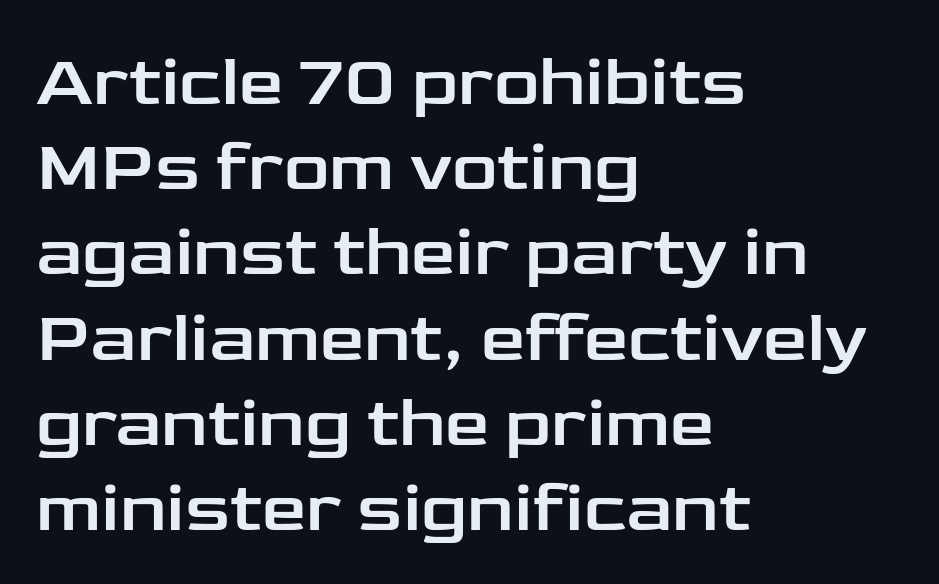
Q: Is the text italic (slanted)? A: No, it is upright.
Q: Is the typeface a serif or a sans-serif typeface? A: Sans-serif.
Q: Is the text underlined? A: No.
Q: How is the paragraph aligned? A: Left-aligned.
Q: Is the spacing between letters normal or unusually wide? A: Normal.
Q: Width (condensed, normal, or wide)? A: Wide.
Q: Stroke contrast? A: Low.
Q: x-height? A: Medium.
Q: Monospaced? A: No.
